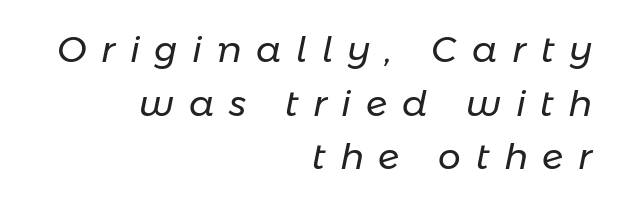
{"italic": "yes", "lean": "right", "slant_degrees": 11, "bold": "no", "weight": "regular", "width": "normal", "stroke_contrast": "low", "x_height": "medium", "monospaced": "no", "underline": "no", "align": "right", "line_spacing": "normal", "line_spacing_ratio": 1.49, "letter_spacing": "wide", "letter_spacing_em": 0.41, "glyph_px": 36}
